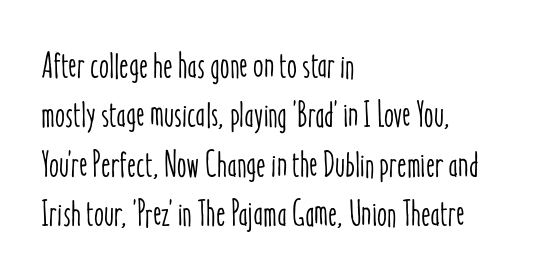
The image shows 36 px condensed type, upright; set left-aligned, normal line spacing (1.37x), normal letter spacing, not underlined; low stroke contrast and a medium x-height.
